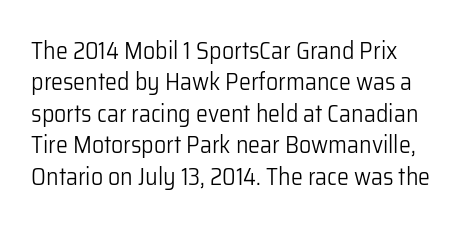
Q: Is the text bold? A: No.
Q: Is the text italic (slanted)? A: No, it is upright.
Q: Is the text underlined? A: No.
Q: Is the spacing between letters normal or unusually wide? A: Normal.
Q: Is the spacing between lines tight, normal or loose? A: Normal.
